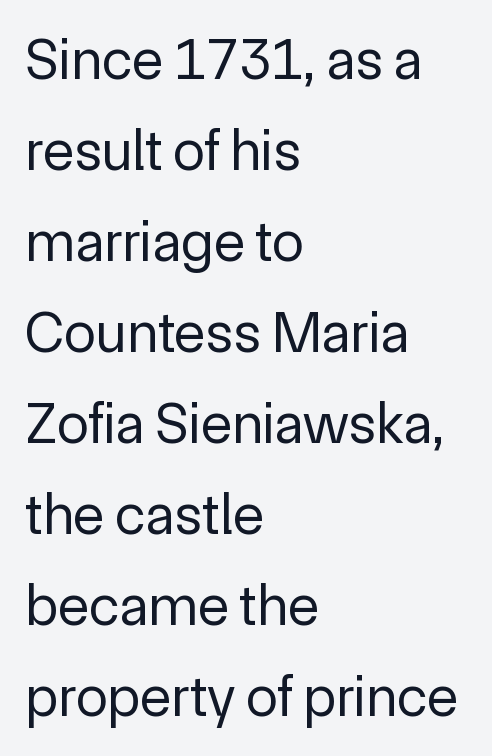
Q: Is the text bold? A: No.
Q: Is the text italic (slanted)? A: No, it is upright.
Q: Is the typeface a serif or a sans-serif typeface? A: Sans-serif.
Q: Is the text underlined? A: No.
Q: How is the paragraph aligned? A: Left-aligned.
Q: Is the spacing between letters normal or unusually wide? A: Normal.
Q: Is the spacing between lines tight, normal or loose? A: Normal.
Q: Width (condensed, normal, or wide)? A: Normal.
Q: x-height? A: Medium.
Q: Monospaced? A: No.
